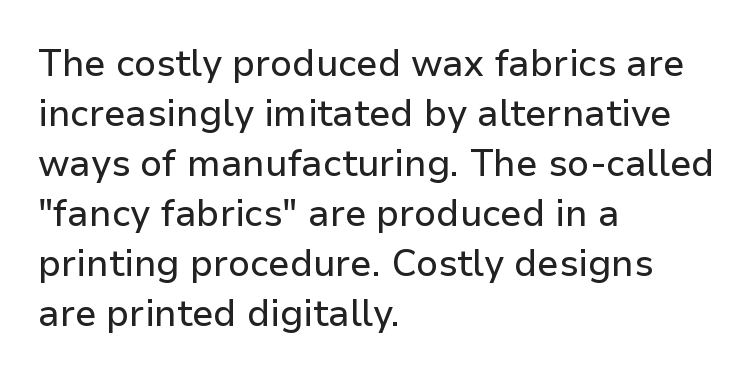
Q: Is the text italic (slanted)? A: No, it is upright.
Q: Is the typeface a serif or a sans-serif typeface? A: Sans-serif.
Q: Is the text underlined? A: No.
Q: How is the paragraph aligned? A: Left-aligned.
Q: Is the spacing between letters normal or unusually wide? A: Normal.
Q: Is the spacing between lines tight, normal or loose? A: Normal.
Q: Width (condensed, normal, or wide)? A: Normal.
Q: Stroke contrast? A: Low.
Q: x-height? A: Medium.
Q: Monospaced? A: No.
